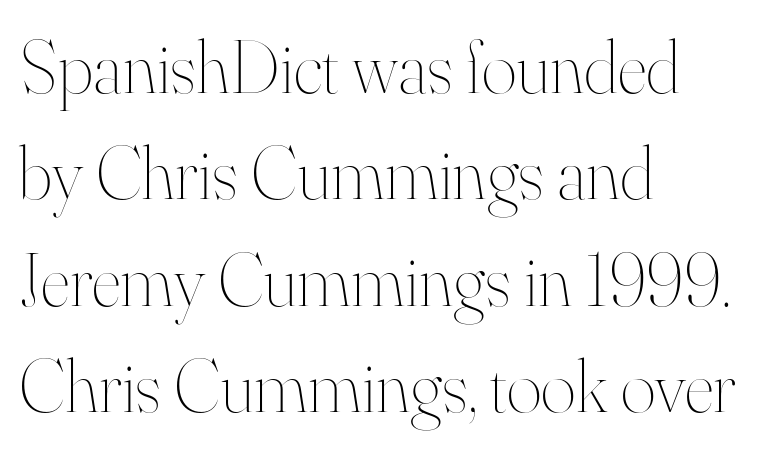
{"italic": "no", "bold": "no", "weight": "thin", "width": "normal", "stroke_contrast": "high", "x_height": "small", "monospaced": "no", "underline": "no", "align": "left", "line_spacing": "normal", "line_spacing_ratio": 1.42, "letter_spacing": "normal", "letter_spacing_em": 0.0, "glyph_px": 75}
